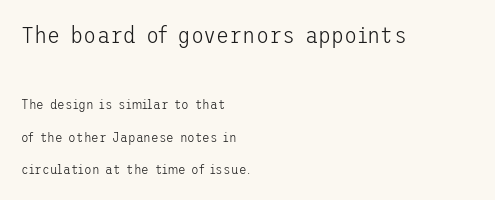
Rows of type keep a wide berth in the vertical direction. The rendering anchors every line to the left-hand side. You could call the tracking neutral — neither tight nor loose. These lines were composed using upright roman letters. Is this a heavy cut? Hardly; it is regular or lighter.
